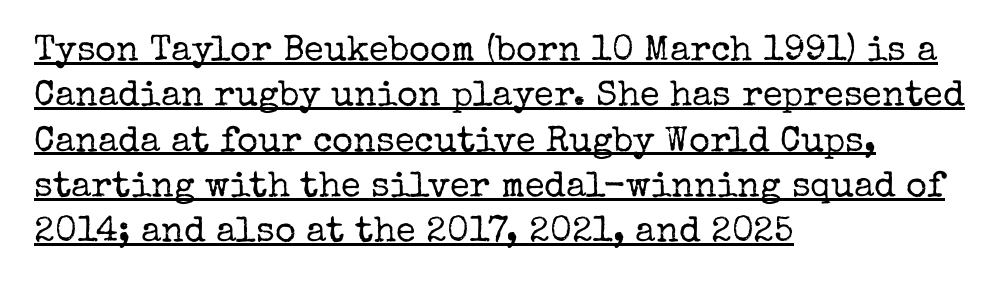
There is no visible air inserted between adjacent glyphs. A typesetter would call this proportional, since set widths differ per character. Designer's note — italics off, roman on. This sample is left-justified, so line endings fall wherever the words run out. The typesetting does not lean heavy: it is not bold. Underline: present.
